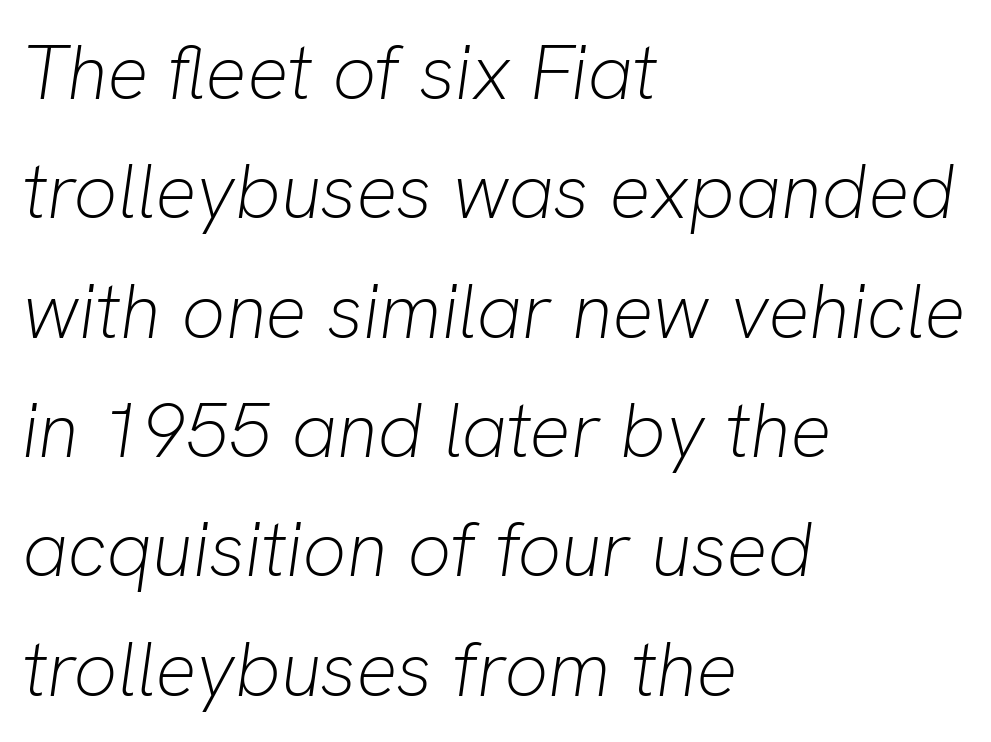
Q: Is the text bold? A: No.
Q: Is the text italic (slanted)? A: Yes, it leans right by about 8 degrees.
Q: Is the text underlined? A: No.
Q: How is the paragraph aligned? A: Left-aligned.
Q: Is the spacing between letters normal or unusually wide? A: Normal.
Q: Is the spacing between lines tight, normal or loose? A: Normal.
Q: Width (condensed, normal, or wide)? A: Normal.
Q: Stroke contrast? A: Low.
Q: x-height? A: Medium.
Q: Monospaced? A: No.
